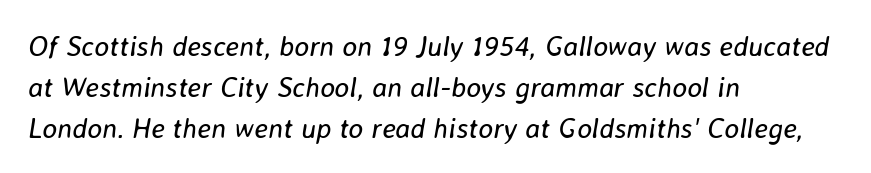
The rendering uses natural spacing where letterforms have individual widths. Nobody touched the tracking dial on this one. The text carries the slant typical of an italic or oblique font. Underline: absent. Counters stay open thanks to moderate or lighter strokes.
